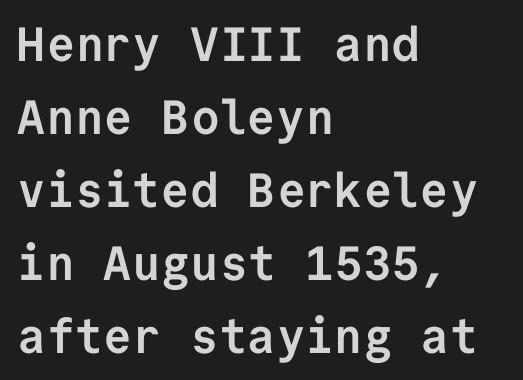
Looks like terminal output: every glyph gets an equal slot. Clear beneath every line of the passage. Serif or sans? Sans — the stroke terminals are bare. A typesetter would call this leading conventional body-copy spacing. Typographic density is high because the face is bold. Each line starts at the same left margin while the right side varies.
